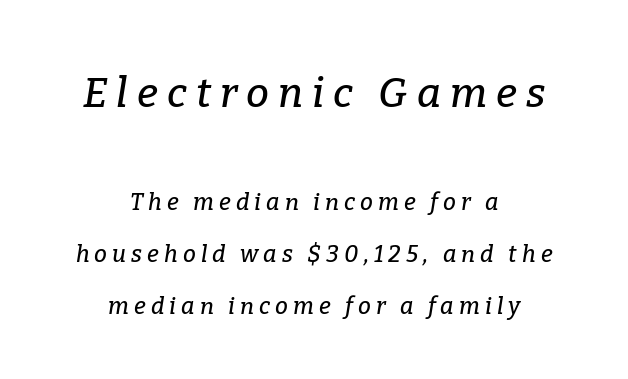
Of the two passages, the one on top uses the larger point size. Unmarked baselines from the first word to the last. Horizontal bands of white between lines are thick stripes. Slant detected: the letters are inclined.
